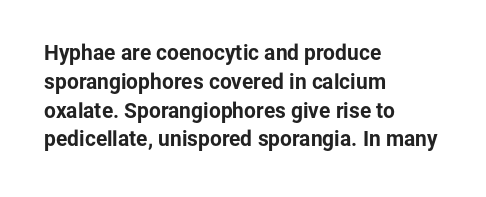
Leftover space on each line is placed entirely after the last word. The baseline area is clear. Tracking value appears to be zero — textbook default spacing. Is the type bold? Yes — the strokes are clearly thick and heavy.
